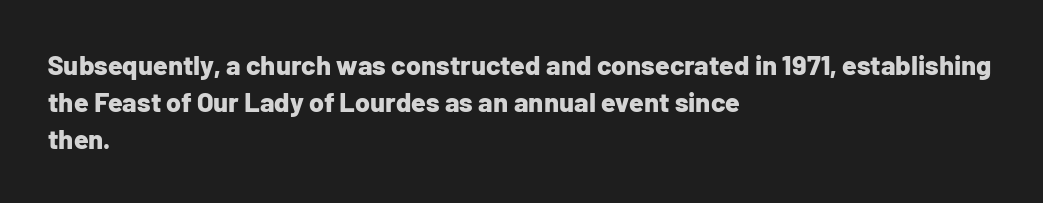
{"italic": "no", "bold": "yes", "underline": "no", "align": "left", "line_spacing": "normal", "line_spacing_ratio": 1.37, "letter_spacing": "normal", "letter_spacing_em": 0.0, "glyph_px": 27}
